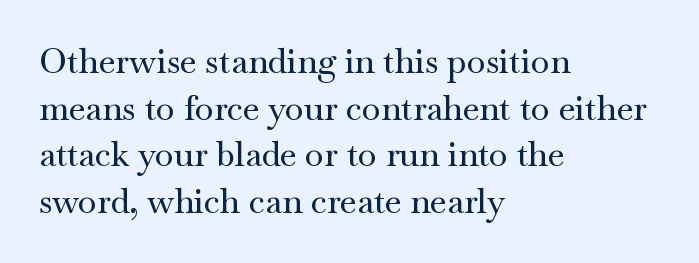
The image shows 34 px wide serif type, upright; set left-aligned, normal line spacing (1.37x), normal letter spacing, not underlined; medium stroke contrast and a small x-height.
